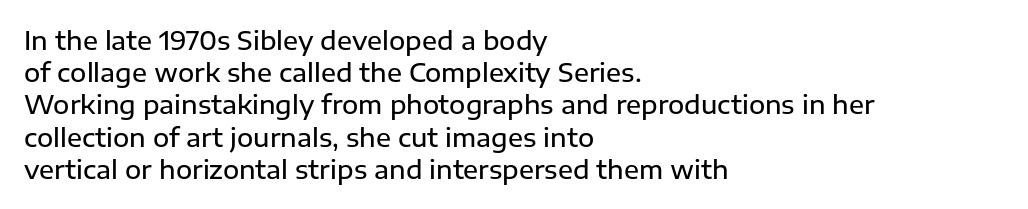
{"italic": "no", "bold": "semi", "underline": "no", "align": "left", "line_spacing": "normal", "line_spacing_ratio": 1.29, "letter_spacing": "normal", "letter_spacing_em": 0.0, "glyph_px": 25}
